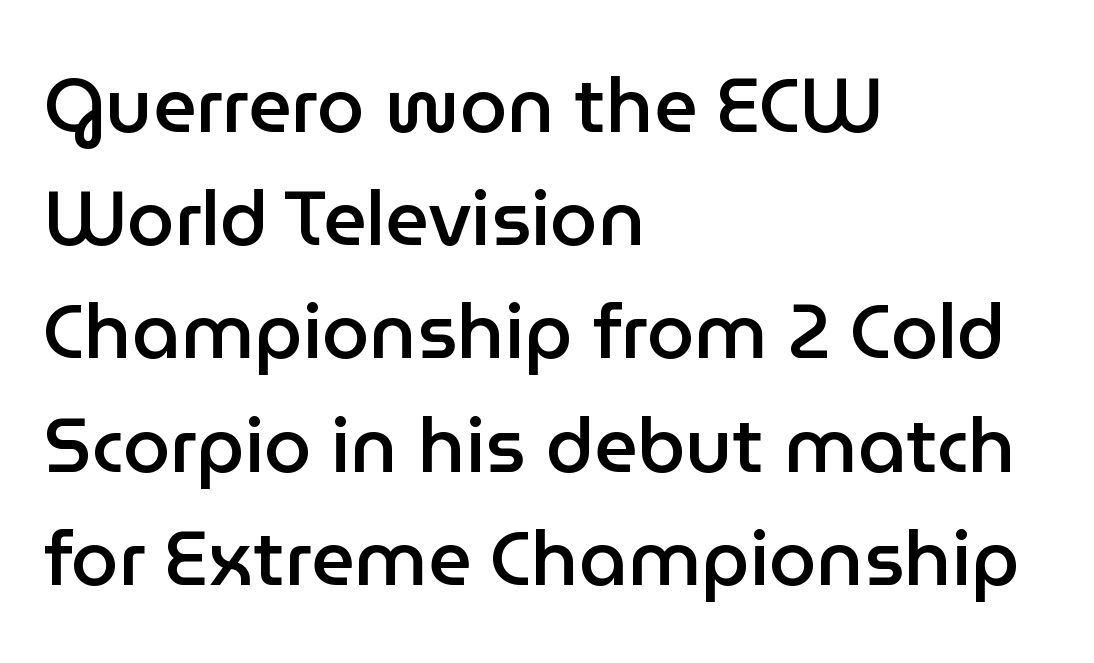
The image shows 76 px semibold sans-serif type, upright; set left-aligned, normal line spacing (1.49x), normal letter spacing, not underlined; low stroke contrast and a medium x-height.
